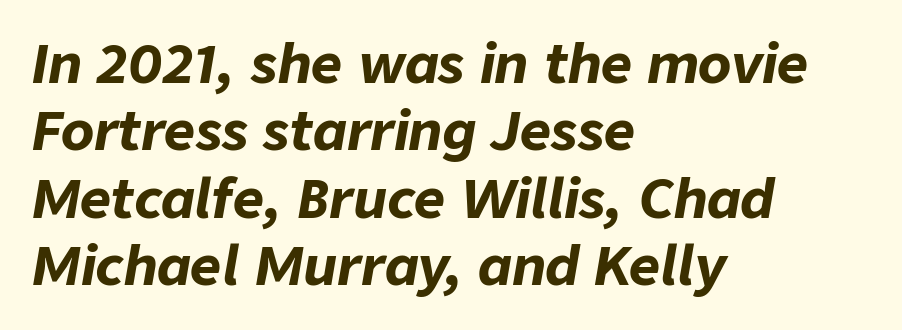
This sample has the flowing, uneven cadence of proportional lettering. In CSS terms this would be text-align: left. What stands out about the letter spacing? Nothing — it is the standard amount. The passage shown is not underscored anywhere.
